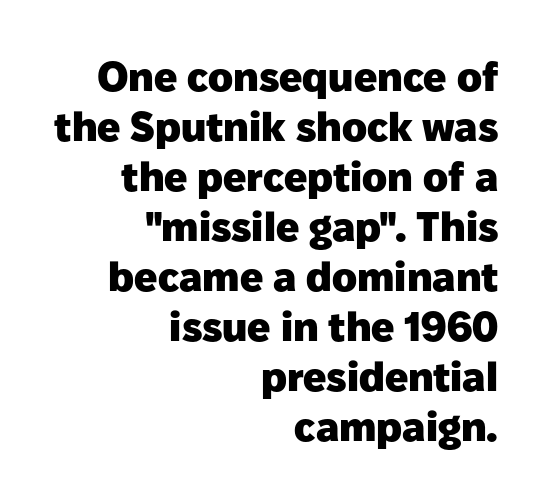
This is sans-serif lettering, the kind often seen on screens and signage. The rendering uses natural spacing where letterforms have individual widths. Any mark beneath the type? The region is blank. Glyph-to-glyph distance matches everyday printed text. The paragraph has a hard right edge and a soft left edge.
